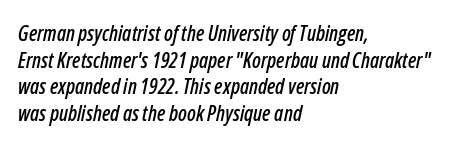
{"italic": "yes", "lean": "right", "slant_degrees": 12, "underline": "no", "align": "left", "line_spacing": "normal", "line_spacing_ratio": 1.27, "letter_spacing": "normal", "letter_spacing_em": 0.0, "glyph_px": 21}
